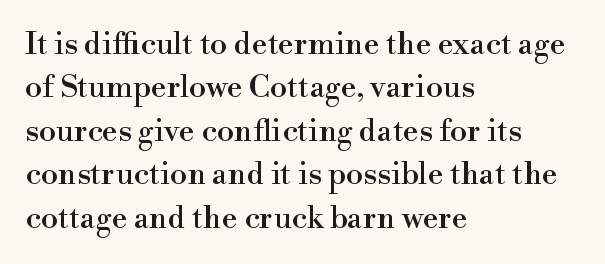
Note: serifs present on the glyphs. The glyphs are unaccompanied by any horizontal stroke below them. Reading down the block, your eye returns to a fixed left position each line. Italic? Not at all — the glyphs are vertical. Do the characters align in a grid? No, the font is proportional. These lines keep a tight, regular rhythm from letter to letter.
